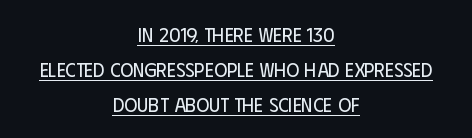
What stands out about the letter spacing? Nothing — it is the standard amount. The typography opts for an upright posture over an oblique one. The lettering is marked with a stroke running underneath it. Line starts and ends both wander, symmetrically. Stroke mass is kept to a normal reading level or below.
